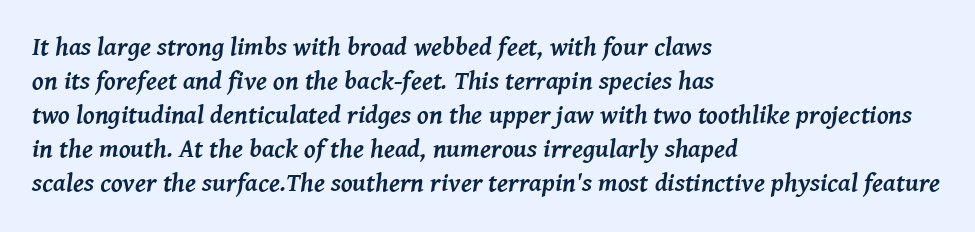
{"italic": "yes", "lean": "right", "slant_degrees": 8, "bold": "yes", "underline": "no", "align": "left", "line_spacing": "normal", "line_spacing_ratio": 1.31, "letter_spacing": "normal", "letter_spacing_em": 0.0, "glyph_px": 26}
